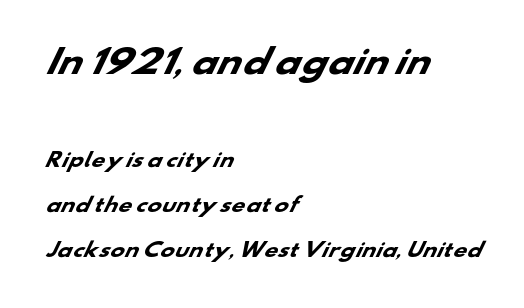
Q: Is the text bold? A: Yes.
Q: Is the typeface a serif or a sans-serif typeface? A: Sans-serif.
Q: Is the text underlined? A: No.
Q: How is the paragraph aligned? A: Left-aligned.
Q: Is the spacing between letters normal or unusually wide? A: Normal.
Q: Is the spacing between lines tight, normal or loose? A: Loose.
Q: Which block of text is set in a larger size, the first (top) or the second (bottom)? A: The first (top) one.
Q: Width (condensed, normal, or wide)? A: Wide.
Q: Stroke contrast? A: Low.
Q: x-height? A: Small.
Q: Monospaced? A: No.
